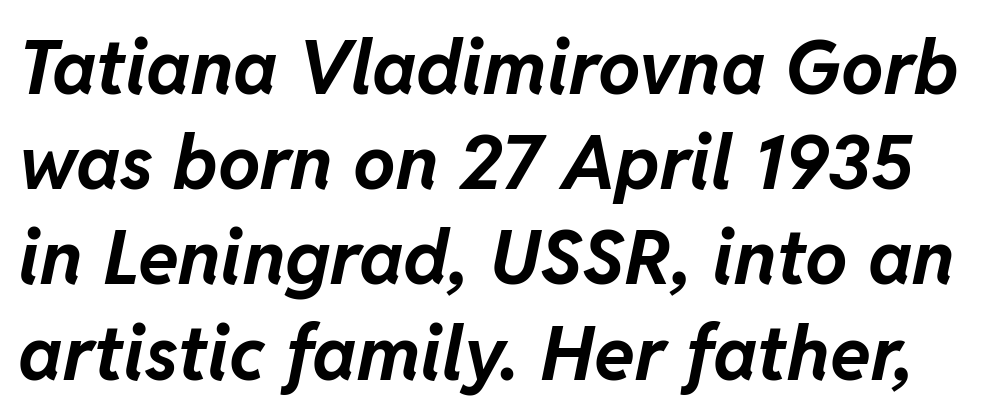
The image shows 75 px bold type, italic (leaning right); set normal line spacing (1.27x), normal letter spacing, not underlined; low stroke contrast and a medium x-height.
